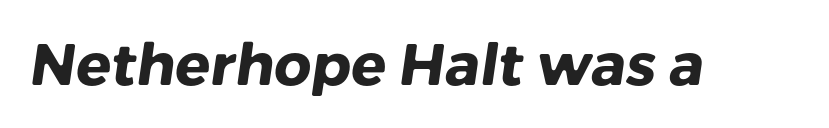
Q: Is the text bold? A: Yes.
Q: Is the typeface a serif or a sans-serif typeface? A: Sans-serif.
Q: Is the text underlined? A: No.
Q: Is the spacing between letters normal or unusually wide? A: Normal.
Q: Width (condensed, normal, or wide)? A: Normal.
Q: Stroke contrast? A: Low.
Q: x-height? A: Medium.
Q: Monospaced? A: No.
